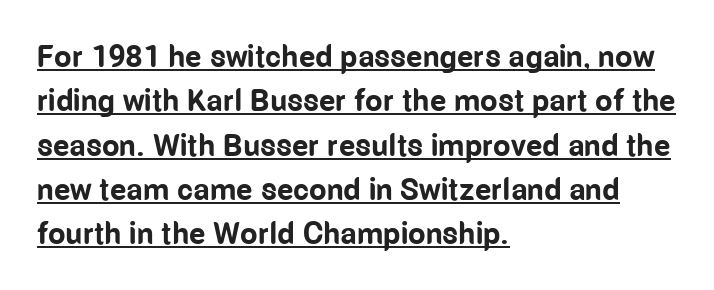
This sample has the flowing, uneven cadence of proportional lettering. Nobody touched the tracking dial on this one. This is heavy type, rendered in bold. Line spacing here is normal.
